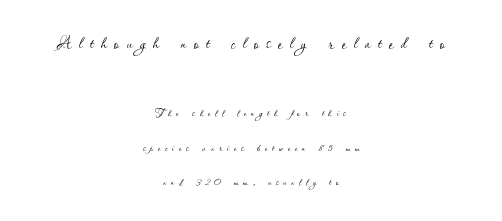
{"bold": "no", "underline": "no", "align": "center", "line_spacing": "loose", "line_spacing_ratio": 2.47, "letter_spacing": "wide", "letter_spacing_em": 0.31, "larger_block": "first", "size_ratio": 1.64, "glyph_px": 23}
